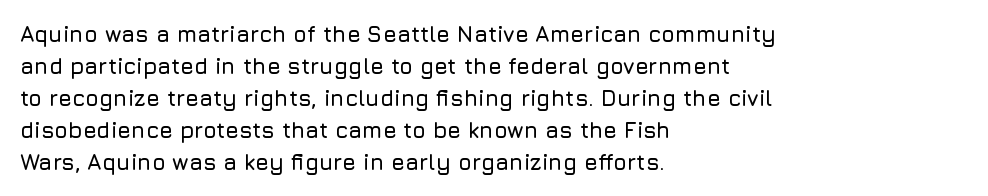
{"italic": "no", "underline": "no", "align": "left", "line_spacing": "normal", "line_spacing_ratio": 1.46, "letter_spacing": "normal", "letter_spacing_em": 0.0, "glyph_px": 22}
